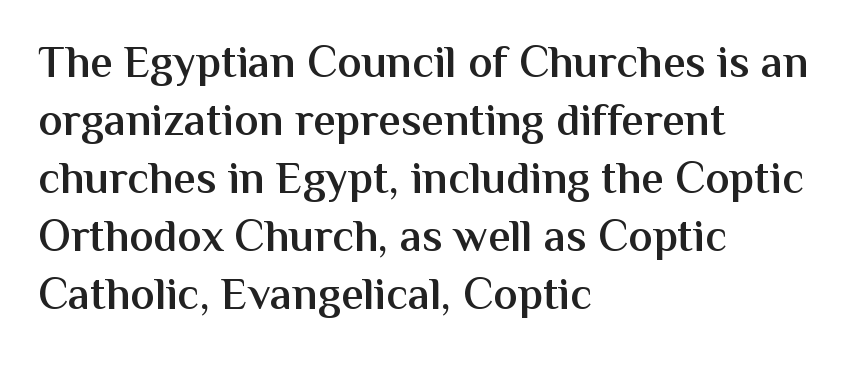
{"serif": "no", "italic": "no", "bold": "semi", "weight": "semibold", "width": "normal", "stroke_contrast": "medium", "x_height": "medium", "monospaced": "no", "underline": "no", "align": "left", "line_spacing": "normal", "line_spacing_ratio": 1.29, "letter_spacing": "normal", "letter_spacing_em": 0.0, "glyph_px": 45}
